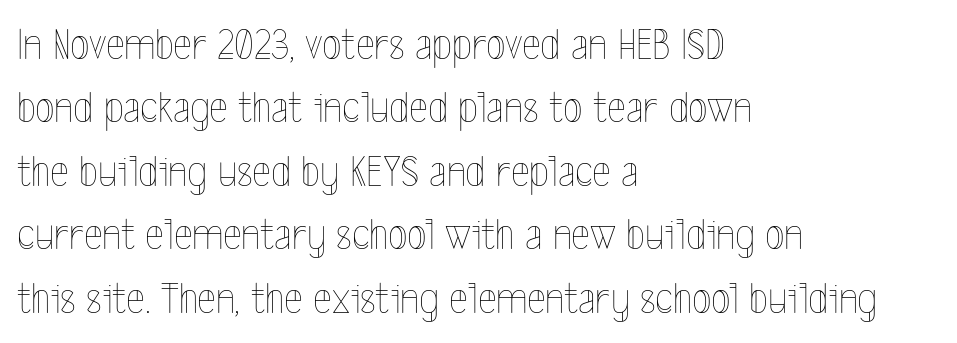
Q: Is the text bold? A: No.
Q: Is the text italic (slanted)? A: No, it is upright.
Q: Is the text underlined? A: No.
Q: How is the paragraph aligned? A: Left-aligned.
Q: Is the spacing between letters normal or unusually wide? A: Normal.
Q: Is the spacing between lines tight, normal or loose? A: Normal.
Q: Width (condensed, normal, or wide)? A: Condensed.
Q: x-height? A: Medium.
Q: Monospaced? A: No.
